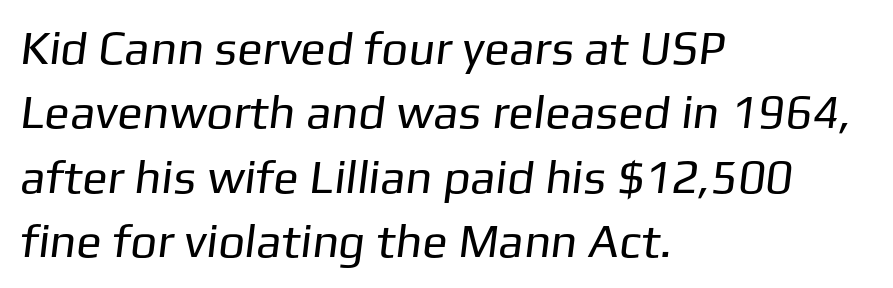
Q: Is the text bold? A: No.
Q: Is the typeface a serif or a sans-serif typeface? A: Sans-serif.
Q: Is the text underlined? A: No.
Q: How is the paragraph aligned? A: Left-aligned.
Q: Is the spacing between letters normal or unusually wide? A: Normal.
Q: Is the spacing between lines tight, normal or loose? A: Normal.
Q: Width (condensed, normal, or wide)? A: Normal.
Q: Stroke contrast? A: Low.
Q: x-height? A: Medium.
Q: Monospaced? A: No.
